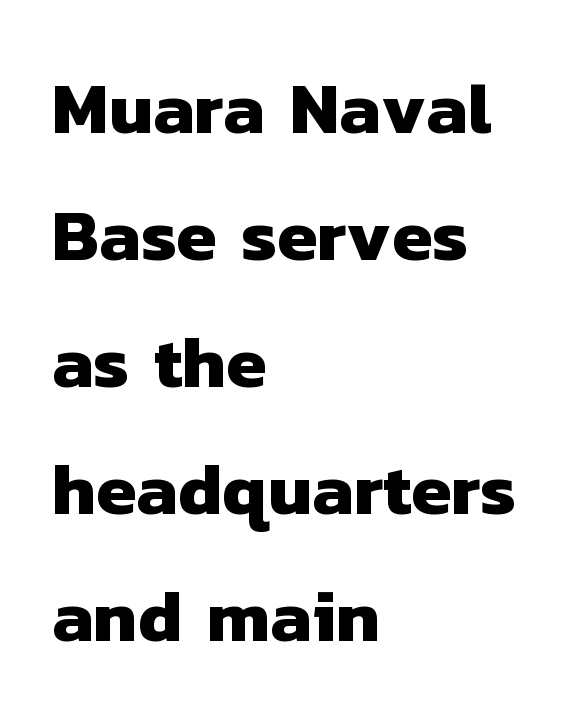
The image shows 73 px heavy sans-serif type; set left-aligned, line spacing 1.74x, normal letter spacing, not underlined; low stroke contrast and a medium x-height.
